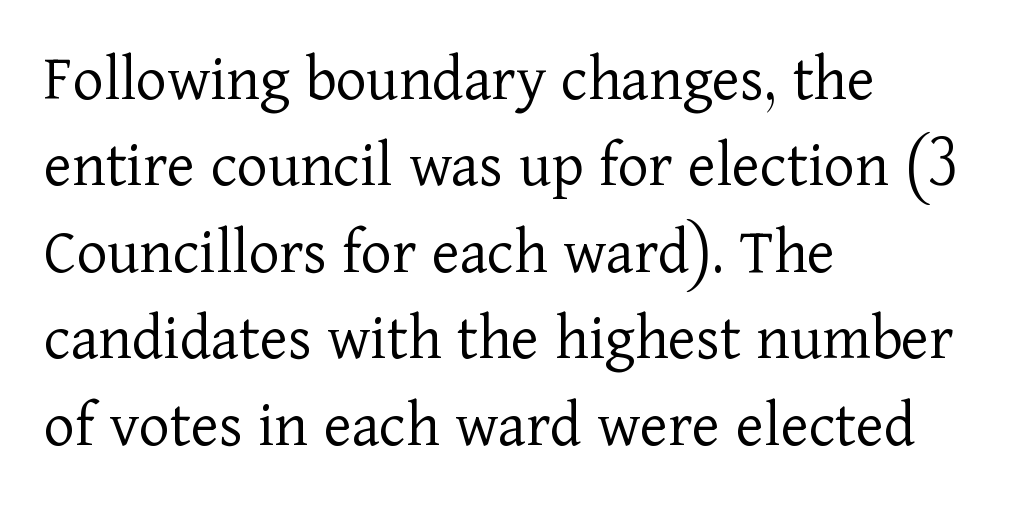
{"serif": "yes", "italic": "no", "bold": "no", "weight": "light", "width": "normal", "stroke_contrast": "low", "x_height": "medium", "monospaced": "no", "underline": "no", "align": "left", "line_spacing": "normal", "line_spacing_ratio": 1.31, "letter_spacing": "normal", "letter_spacing_em": 0.0, "glyph_px": 66}
